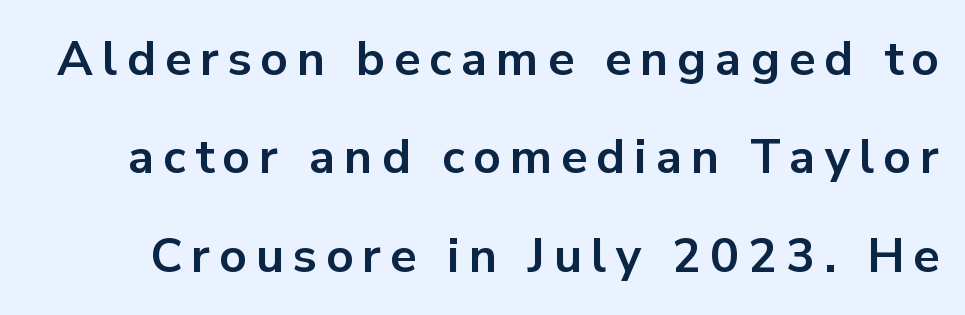
Q: Is the text bold? A: Yes.
Q: Is the text italic (slanted)? A: No, it is upright.
Q: Is the typeface a serif or a sans-serif typeface? A: Sans-serif.
Q: Is the text underlined? A: No.
Q: Is the spacing between lines tight, normal or loose? A: Loose.
Q: Width (condensed, normal, or wide)? A: Normal.
Q: Stroke contrast? A: Low.
Q: x-height? A: Medium.
Q: Monospaced? A: No.
